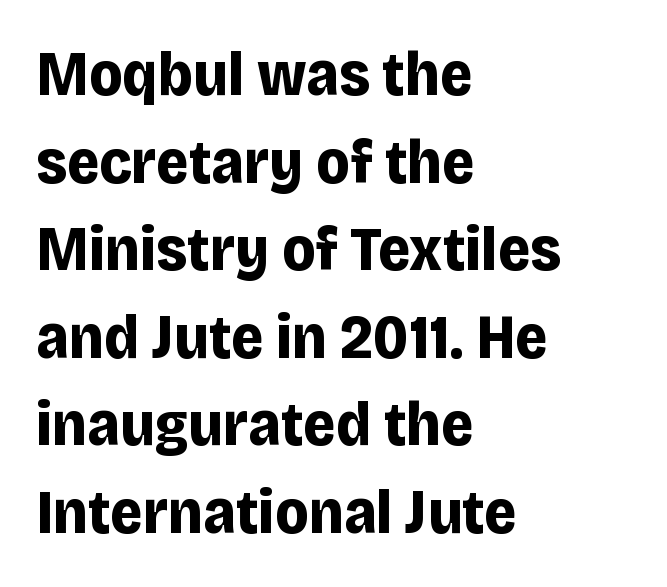
The image shows 63 px bold sans-serif type, upright; set left-aligned, normal line spacing (1.39x), normal letter spacing, not underlined; low stroke contrast and a large x-height.
